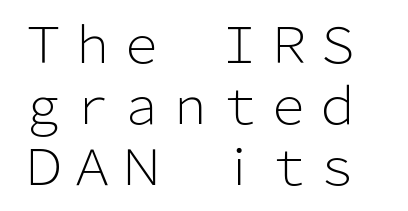
{"serif": "no", "italic": "no", "bold": "no", "weight": "light", "width": "normal", "stroke_contrast": "low", "x_height": "medium", "monospaced": "no", "underline": "no", "line_spacing": "normal", "line_spacing_ratio": 1.25, "letter_spacing": "normal", "letter_spacing_em": 0.0, "glyph_px": 49}
